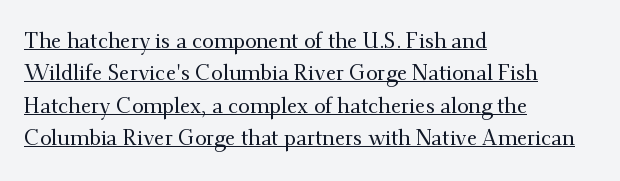
Q: Is the text italic (slanted)? A: No, it is upright.
Q: Is the text underlined? A: Yes.
Q: How is the paragraph aligned? A: Left-aligned.
Q: Is the spacing between letters normal or unusually wide? A: Normal.
Q: Is the spacing between lines tight, normal or loose? A: Normal.
